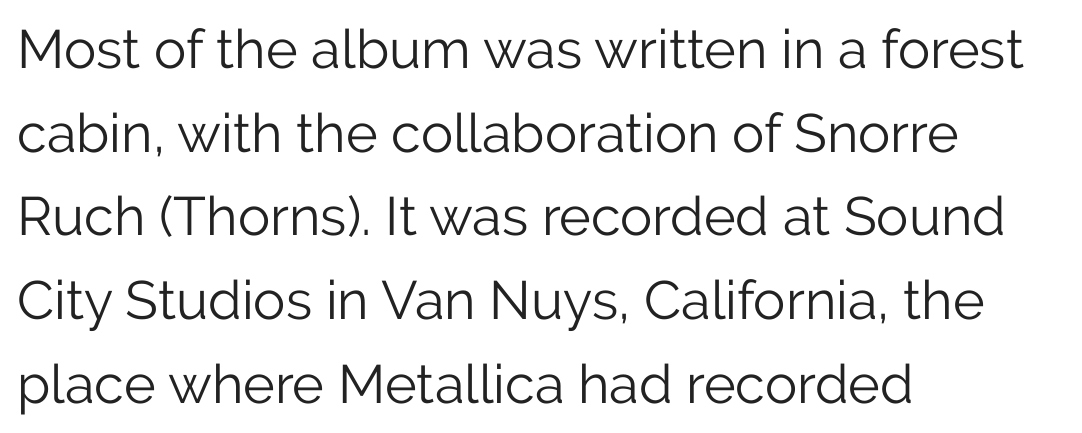
Ink coverage per letter is moderate at most. Each row of text sits above clean, open space. Leading matches the norm, producing a regular column. One-word summary of the alignment: left. Note the varied advance widths — an 'i' is clearly narrower than an 'm'. Posture: upright roman.
